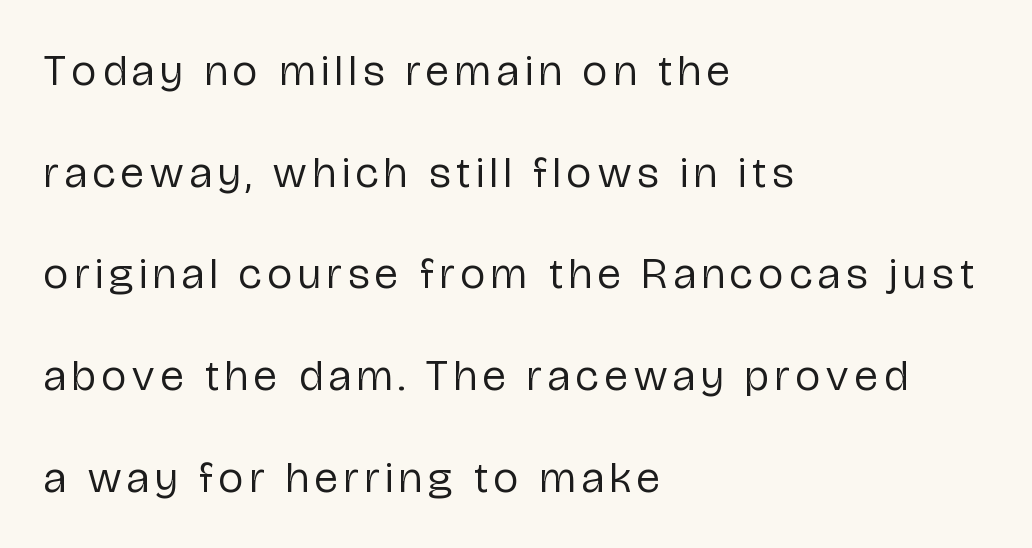
Q: Is the text bold? A: No.
Q: Is the text italic (slanted)? A: No, it is upright.
Q: Is the typeface a serif or a sans-serif typeface? A: Sans-serif.
Q: Is the text underlined? A: No.
Q: How is the paragraph aligned? A: Left-aligned.
Q: Is the spacing between lines tight, normal or loose? A: Loose.
Q: Width (condensed, normal, or wide)? A: Condensed.
Q: Stroke contrast? A: Low.
Q: x-height? A: Medium.
Q: Monospaced? A: No.
